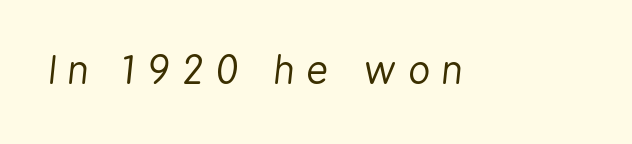
The image shows 38 px regular-weight, condensed type, italic (leaning right); set unusually wide letter spacing (+0.32 em), not underlined; low stroke contrast and a medium x-height.
